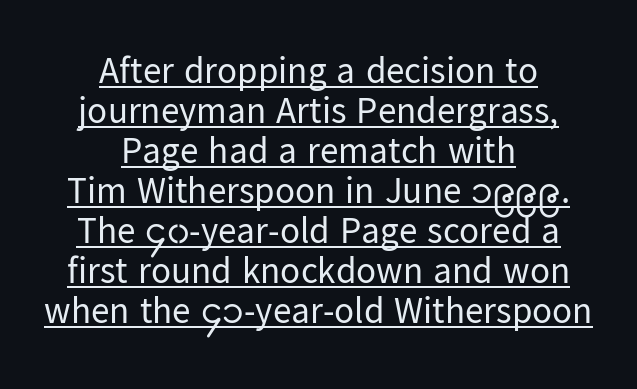
The image shows 37 px regular-weight sans-serif type, upright; set centered, tight line spacing (1.08x), normal letter spacing, underlined; low stroke contrast and a medium x-height.
